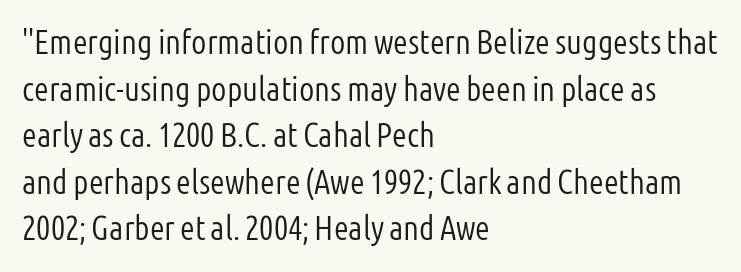
The image shows 34 px light, condensed sans-serif type, upright; set left-aligned, normal line spacing (1.37x), normal letter spacing, not underlined; low stroke contrast and a medium x-height.
